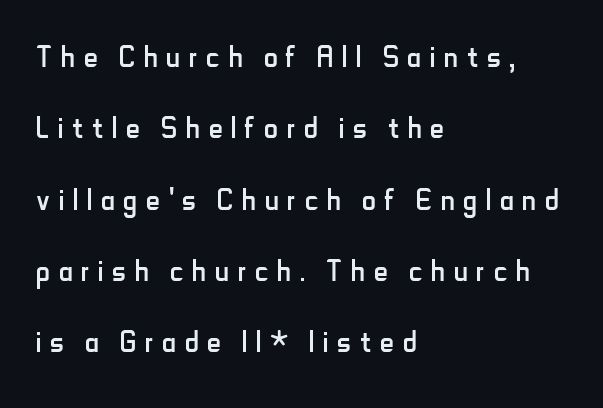
{"serif": "no", "italic": "no", "bold": "no", "weight": "regular", "width": "condensed", "stroke_contrast": "low", "x_height": "small", "monospaced": "no", "underline": "no", "align": "left", "line_spacing_ratio": 1.83, "letter_spacing": "wide", "letter_spacing_em": 0.22, "glyph_px": 39}
